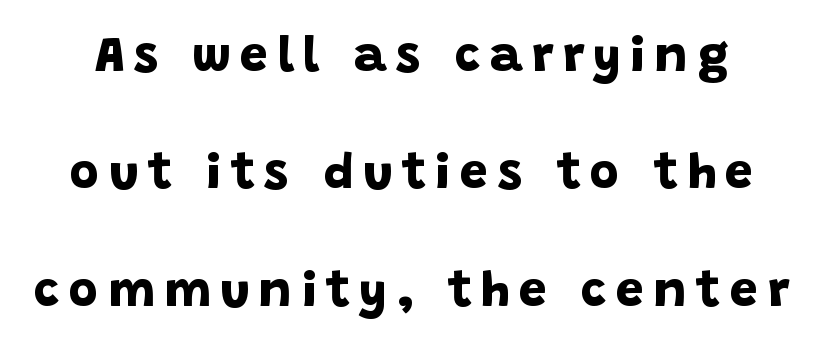
Q: Is the text bold? A: Yes.
Q: Is the typeface a serif or a sans-serif typeface? A: Sans-serif.
Q: Is the text underlined? A: No.
Q: Is the spacing between lines tight, normal or loose? A: Loose.
Q: Width (condensed, normal, or wide)? A: Normal.
Q: Stroke contrast? A: Low.
Q: x-height? A: Large.
Q: Monospaced? A: No.
